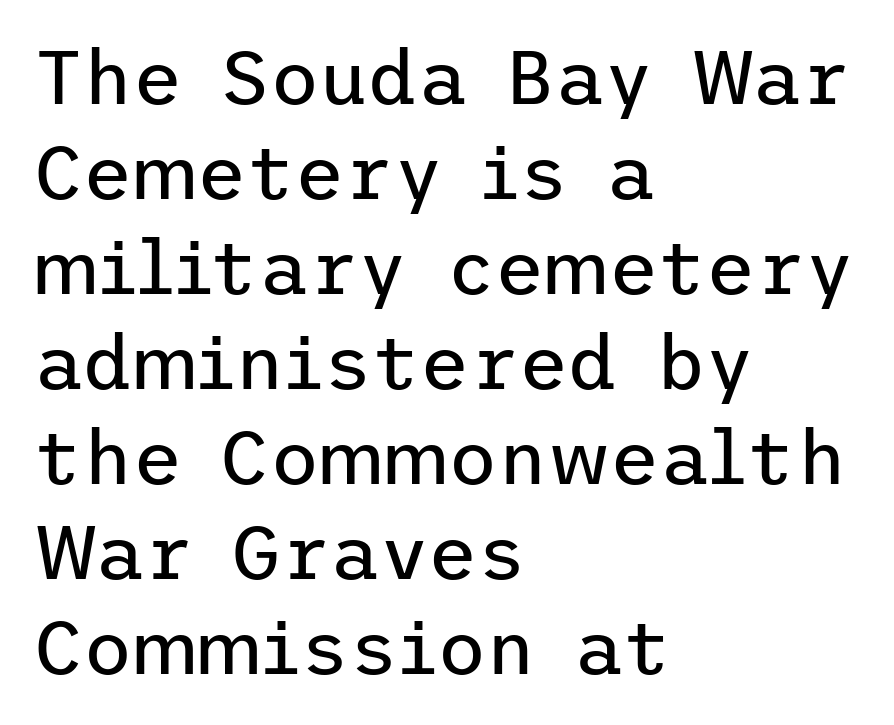
{"serif": "no", "italic": "no", "bold": "no", "weight": "regular", "width": "normal", "stroke_contrast": "low", "x_height": "medium", "underline": "no", "align": "left", "line_spacing": "normal", "line_spacing_ratio": 1.25, "letter_spacing": "normal", "letter_spacing_em": 0.0, "glyph_px": 76}
